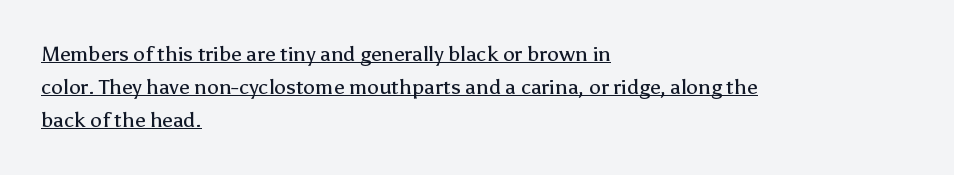
Q: Is the text bold? A: No.
Q: Is the text italic (slanted)? A: No, it is upright.
Q: Is the text underlined? A: Yes.
Q: How is the paragraph aligned? A: Left-aligned.
Q: Is the spacing between letters normal or unusually wide? A: Normal.
Q: Is the spacing between lines tight, normal or loose? A: Normal.
